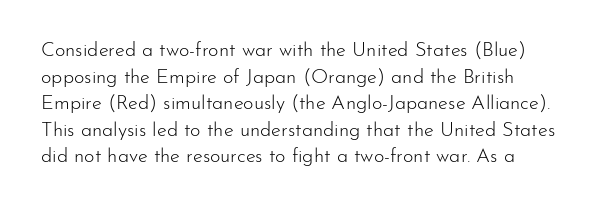
Q: Is the text bold? A: No.
Q: Is the text italic (slanted)? A: No, it is upright.
Q: Is the text underlined? A: No.
Q: How is the paragraph aligned? A: Left-aligned.
Q: Is the spacing between letters normal or unusually wide? A: Normal.
Q: Is the spacing between lines tight, normal or loose? A: Normal.
